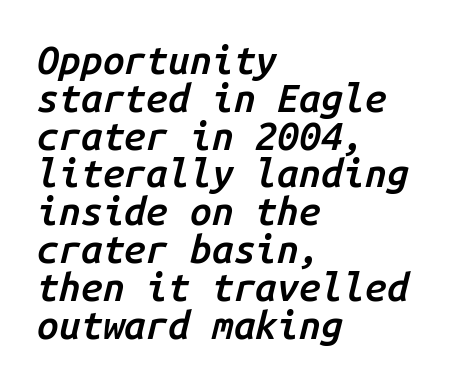
The image shows 39 px semibold type, italic (leaning right), monospaced; set left-aligned, tight line spacing (0.97x), normal letter spacing, not underlined; low stroke contrast and a medium x-height.
